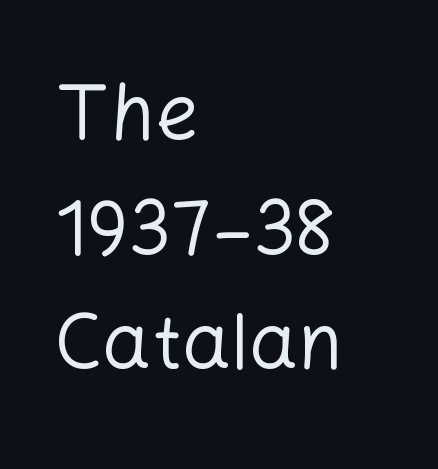
The image shows 77 px regular-weight sans-serif type, upright; set left-aligned, normal line spacing (1.49x), normal letter spacing, not underlined; low stroke contrast and a medium x-height.
